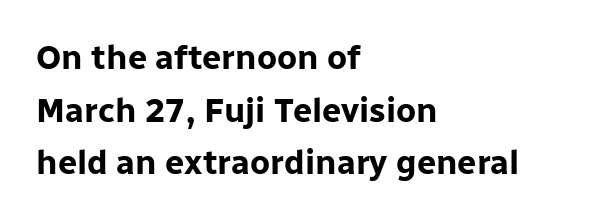
Vertical spacing — default. Inter-character spacing is left at the font's built-in metrics. Has an underline been added? It has not. Note the varied advance widths — an 'i' is clearly narrower than an 'm'. Does the weight exceed regular? Yes, all the way to bold. In terms of letterform style, serifs are entirely absent.
